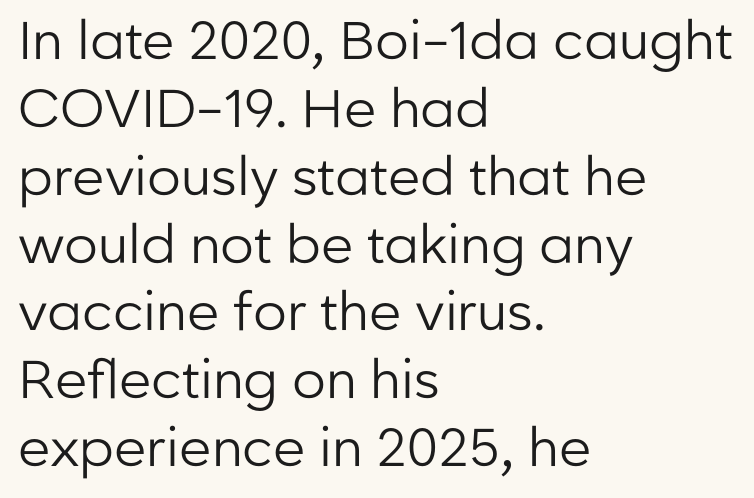
{"serif": "no", "italic": "no", "bold": "no", "weight": "regular", "width": "normal", "stroke_contrast": "low", "x_height": "medium", "monospaced": "no", "underline": "no", "align": "left", "line_spacing": "normal", "line_spacing_ratio": 1.28, "letter_spacing": "normal", "letter_spacing_em": 0.0, "glyph_px": 53}
